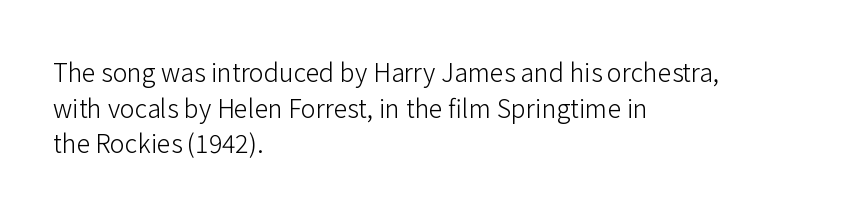
Q: Is the text bold? A: No.
Q: Is the text italic (slanted)? A: No, it is upright.
Q: Is the text underlined? A: No.
Q: How is the paragraph aligned? A: Left-aligned.
Q: Is the spacing between letters normal or unusually wide? A: Normal.
Q: Is the spacing between lines tight, normal or loose? A: Normal.
